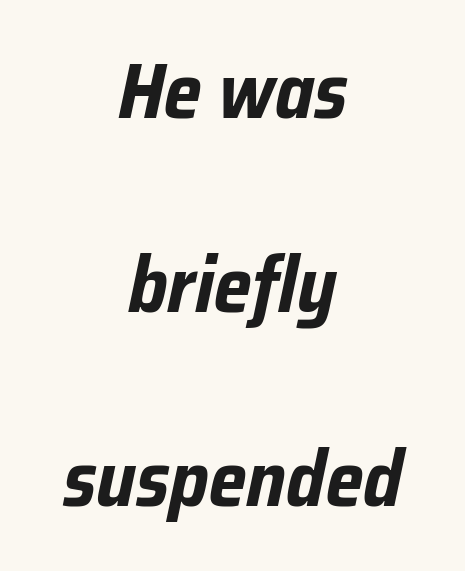
The face used here has a pronounced slope to its letters. You could not count columns in this text — the font is proportionally spaced. Caption: multi-line text, centered on the measure. Descender tails drop into unmarked territory. Leading is clearly above the norm, producing a sparse column. Thick stems and heavy bowls — unmistakably bold.
